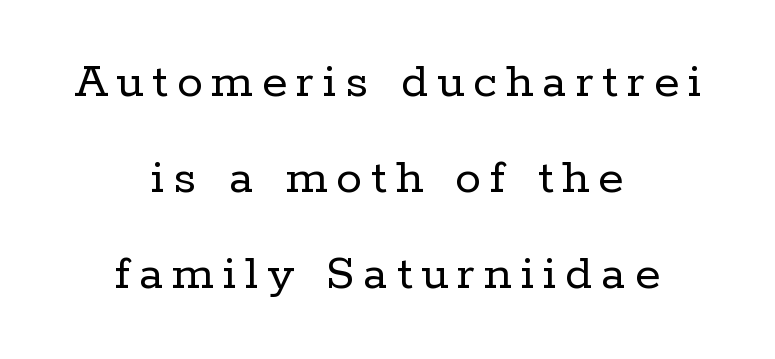
{"serif": "yes", "italic": "no", "bold": "no", "weight": "regular", "width": "normal", "stroke_contrast": "low", "x_height": "medium", "monospaced": "no", "underline": "no", "align": "center", "line_spacing_ratio": 1.85, "glyph_px": 52}
